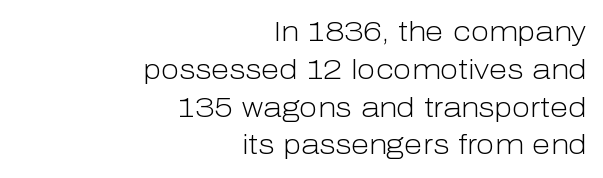
The image shows 27 px text type, upright; set right-aligned, normal line spacing (1.4x), normal letter spacing, not underlined.
